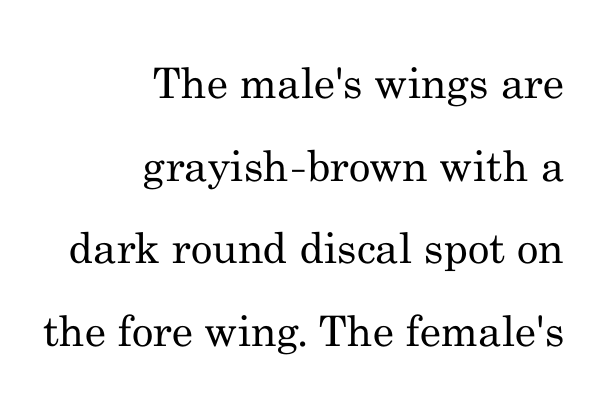
{"serif": "yes", "italic": "no", "bold": "no", "weight": "regular", "width": "normal", "stroke_contrast": "medium", "x_height": "small", "monospaced": "no", "underline": "no", "align": "right", "line_spacing": "loose", "line_spacing_ratio": 1.97, "letter_spacing": "normal", "letter_spacing_em": 0.0, "glyph_px": 42}
